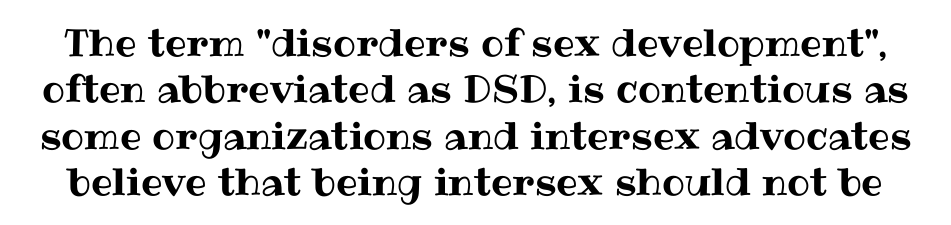
Q: Is the text italic (slanted)? A: No, it is upright.
Q: Is the text underlined? A: No.
Q: Is the spacing between letters normal or unusually wide? A: Normal.
Q: Width (condensed, normal, or wide)? A: Normal.
Q: Stroke contrast? A: Medium.
Q: x-height? A: Medium.
Q: Monospaced? A: No.
